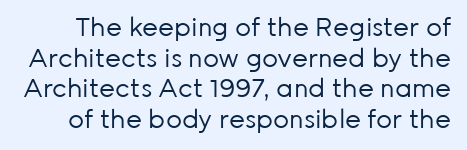
Q: Is the text bold? A: No.
Q: Is the text italic (slanted)? A: No, it is upright.
Q: Is the text underlined? A: No.
Q: Is the spacing between letters normal or unusually wide? A: Normal.
